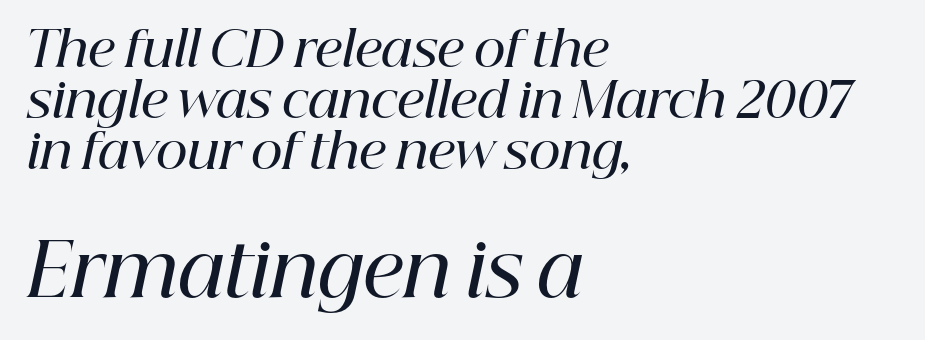
The image shows 73 px semibold serif type, italic (leaning right); set left-aligned, tight line spacing (1.04x), normal letter spacing, not underlined; the second (bottom) block is 1.49x larger; high stroke contrast and a medium x-height.
